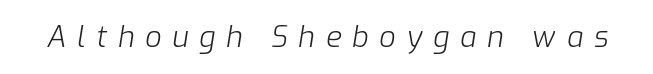
{"italic": "yes", "lean": "right", "slant_degrees": 9, "bold": "no", "weight": "light", "width": "normal", "stroke_contrast": "low", "x_height": "medium", "monospaced": "no", "underline": "no", "letter_spacing": "wide", "letter_spacing_em": 0.37, "glyph_px": 29}
